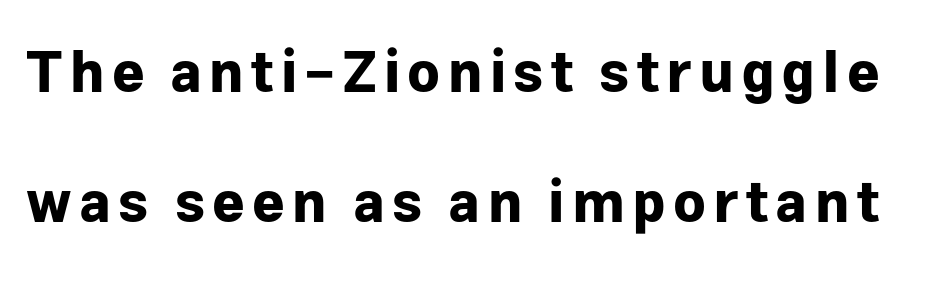
Q: Is the text bold? A: Yes.
Q: Is the text italic (slanted)? A: No, it is upright.
Q: Is the typeface a serif or a sans-serif typeface? A: Sans-serif.
Q: Is the text underlined? A: No.
Q: Is the spacing between lines tight, normal or loose? A: Loose.
Q: Width (condensed, normal, or wide)? A: Normal.
Q: Stroke contrast? A: Low.
Q: x-height? A: Medium.
Q: Monospaced? A: No.
